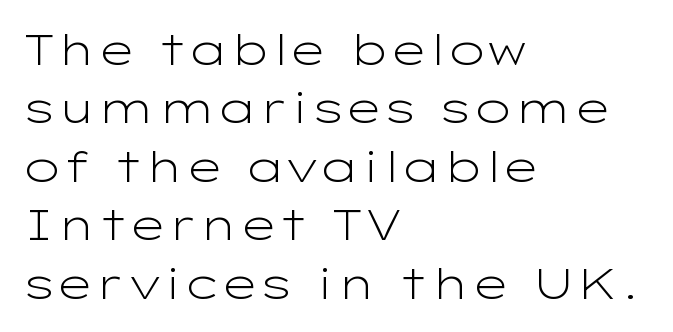
{"serif": "no", "italic": "no", "bold": "no", "weight": "light", "width": "wide", "stroke_contrast": "low", "x_height": "medium", "monospaced": "no", "underline": "no", "align": "left", "line_spacing": "normal", "line_spacing_ratio": 1.36, "letter_spacing": "normal", "letter_spacing_em": 0.0, "glyph_px": 43}
